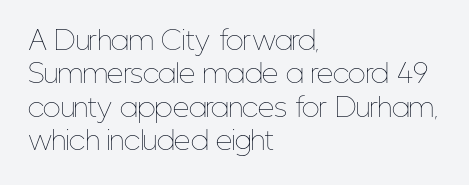
The image shows 26 px text type, upright; set left-aligned, normal line spacing (1.28x), normal letter spacing, not underlined.
